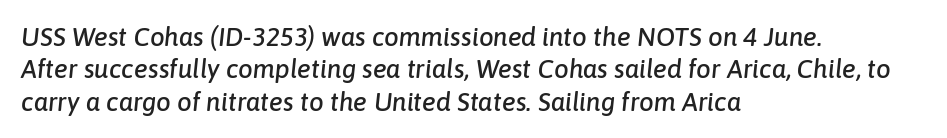
The rows are spaced the way most documents space them. Is the letter spacing exaggerated? No — it looks like the ordinary default. One-word summary of the alignment: left. This rendering features lettering with no underline. Rendered with sloped, italic letterforms.
